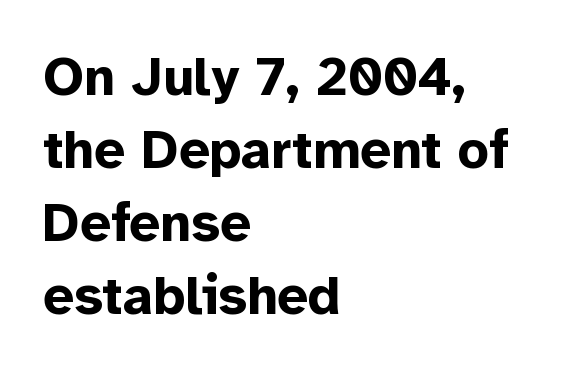
{"serif": "no", "italic": "no", "bold": "yes", "weight": "bold", "width": "normal", "stroke_contrast": "low", "x_height": "medium", "monospaced": "no", "underline": "no", "align": "left", "line_spacing": "normal", "line_spacing_ratio": 1.35, "letter_spacing": "normal", "letter_spacing_em": 0.0, "glyph_px": 54}
